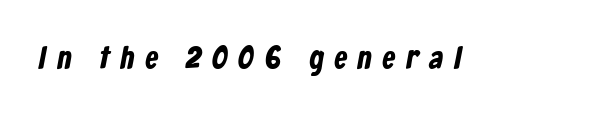
Q: Is the text bold? A: Yes.
Q: Is the typeface a serif or a sans-serif typeface? A: Sans-serif.
Q: Is the text underlined? A: No.
Q: Is the spacing between letters normal or unusually wide? A: Unusually wide.
Q: Width (condensed, normal, or wide)? A: Condensed.
Q: Stroke contrast? A: Low.
Q: x-height? A: Medium.
Q: Monospaced? A: No.
